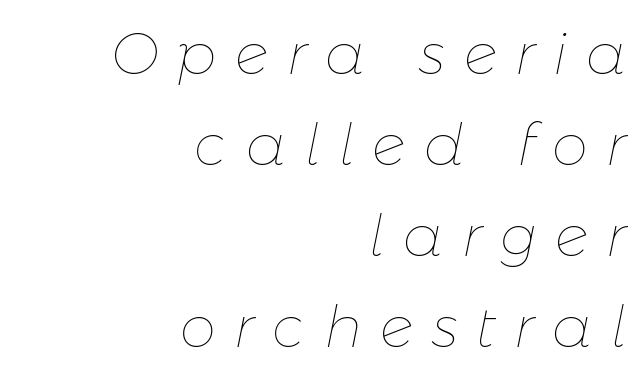
{"italic": "yes", "lean": "right", "slant_degrees": 11, "bold": "no", "weight": "thin", "width": "normal", "stroke_contrast": "low", "x_height": "medium", "monospaced": "no", "underline": "no", "align": "right", "line_spacing": "normal", "line_spacing_ratio": 1.57, "letter_spacing": "wide", "letter_spacing_em": 0.32, "glyph_px": 58}
